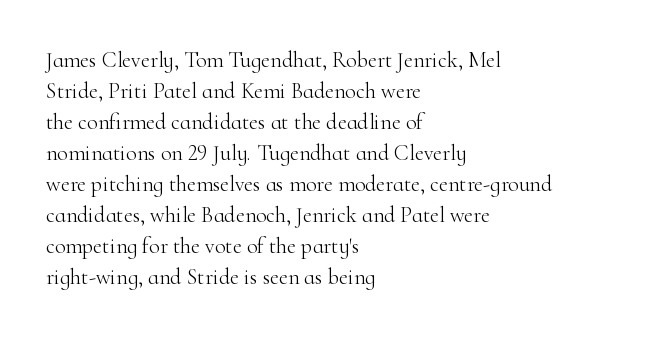
Q: Is the text bold? A: No.
Q: Is the text italic (slanted)? A: No, it is upright.
Q: Is the text underlined? A: No.
Q: How is the paragraph aligned? A: Left-aligned.
Q: Is the spacing between letters normal or unusually wide? A: Normal.
Q: Is the spacing between lines tight, normal or loose? A: Normal.
